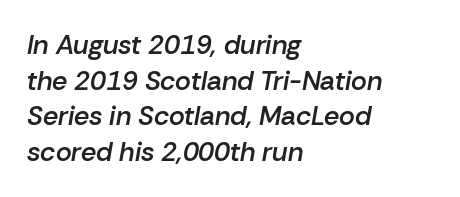
{"italic": "yes", "lean": "right", "slant_degrees": 10, "bold": "semi", "underline": "no", "align": "left", "line_spacing": "normal", "line_spacing_ratio": 1.32, "letter_spacing": "normal", "letter_spacing_em": 0.0, "glyph_px": 27}
